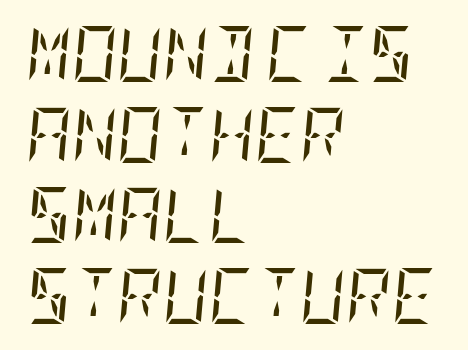
The image shows 56 px regular-weight, condensed serif type, italic (leaning right); set left-aligned, normal line spacing (1.44x), normal letter spacing, not underlined; low stroke contrast and a large x-height.
